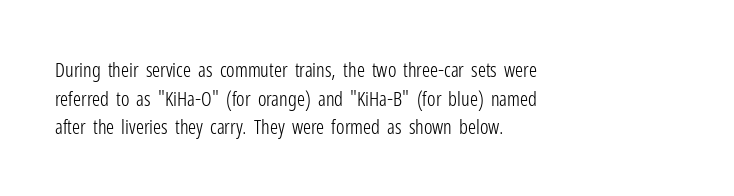
Honestly, the letter spacing is just normal — you wouldn't notice it. Every row of glyphs begins at an identical x-position on the left. The lettering holds an erect, upright posture throughout. A typesetter would call this leading conventional body-copy spacing.
